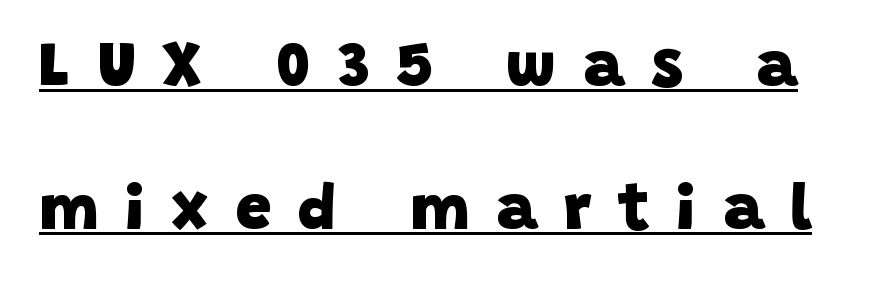
{"serif": "no", "bold": "yes", "weight": "heavy", "width": "normal", "stroke_contrast": "low", "x_height": "large", "monospaced": "no", "underline": "yes", "line_spacing": "loose", "line_spacing_ratio": 2.23, "letter_spacing": "wide", "letter_spacing_em": 0.42, "glyph_px": 64}
